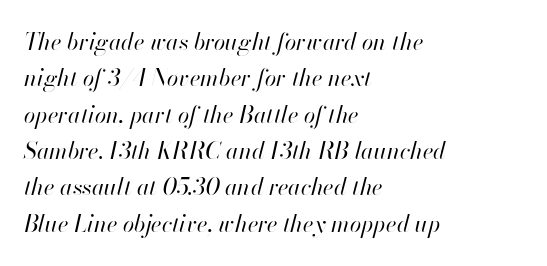
The image shows 23 px text type, italic (leaning right); set left-aligned, normal line spacing (1.58x), normal letter spacing, not underlined.
